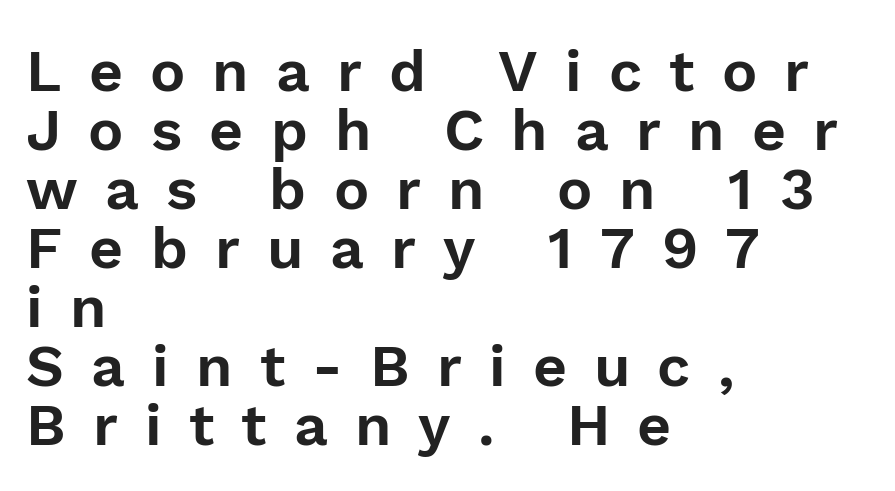
The image shows 59 px sans-serif type, upright; set left-aligned, tight line spacing (1.0x), unusually wide letter spacing (+0.46 em), not underlined; low stroke contrast and a medium x-height.
